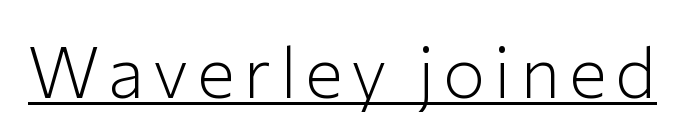
The letters look calm and open, with moderate or lighter stems. Character widths vary here, with narrow letters taking less room than wide ones. The letters stand upright; this is a roman face. Does the type have serifs? No, each stem ends abruptly. The passage shown is underscored from start to finish.
